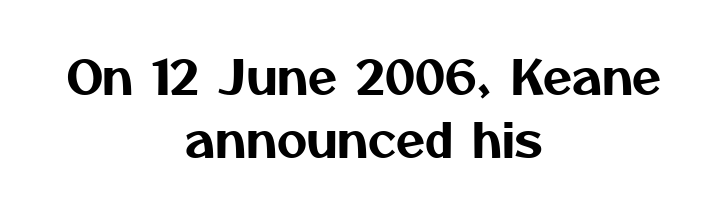
Q: Is the typeface a serif or a sans-serif typeface? A: Sans-serif.
Q: Is the text underlined? A: No.
Q: How is the paragraph aligned? A: Centered.
Q: Is the spacing between letters normal or unusually wide? A: Normal.
Q: Is the spacing between lines tight, normal or loose? A: Normal.
Q: Width (condensed, normal, or wide)? A: Normal.
Q: Stroke contrast? A: Medium.
Q: x-height? A: Medium.
Q: Monospaced? A: No.
